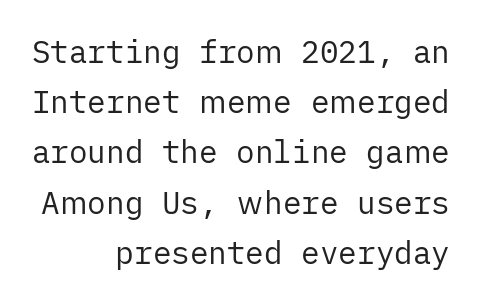
{"serif": "no", "italic": "no", "bold": "no", "weight": "regular", "width": "normal", "stroke_contrast": "low", "x_height": "medium", "underline": "no", "line_spacing": "normal", "line_spacing_ratio": 1.62, "letter_spacing": "normal", "letter_spacing_em": 0.0, "glyph_px": 31}
